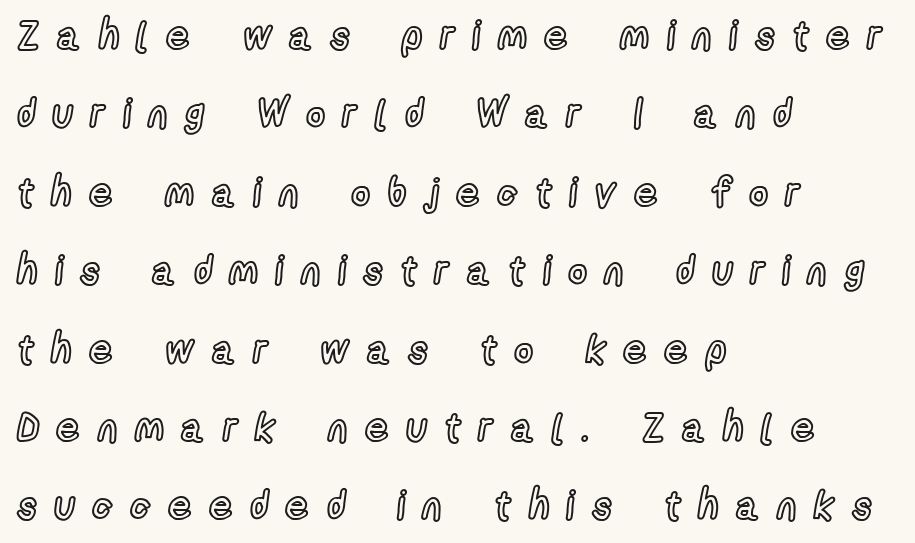
Q: Is the text italic (slanted)? A: Yes.
Q: Is the text underlined? A: No.
Q: How is the paragraph aligned? A: Left-aligned.
Q: Is the spacing between letters normal or unusually wide? A: Unusually wide.
Q: Is the spacing between lines tight, normal or loose? A: Loose.
Q: Width (condensed, normal, or wide)? A: Condensed.
Q: x-height? A: Medium.
Q: Monospaced? A: No.
